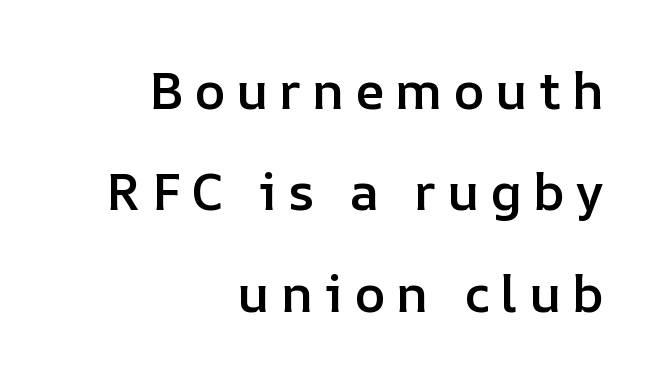
Q: Is the text bold? A: Semi-bold.
Q: Is the text italic (slanted)? A: No, it is upright.
Q: Is the text underlined? A: No.
Q: How is the paragraph aligned? A: Right-aligned.
Q: Is the spacing between letters normal or unusually wide? A: Unusually wide.
Q: Is the spacing between lines tight, normal or loose? A: Loose.
Q: Width (condensed, normal, or wide)? A: Normal.
Q: Stroke contrast? A: Low.
Q: x-height? A: Medium.
Q: Monospaced? A: No.
